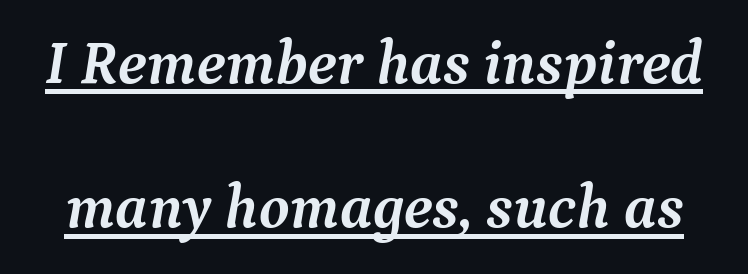
Italic: yes, the glyphs are oblique. The sample's only ornament is a line tracing under the words. Students, note that the glyphs here touch the page at normal intervals. Each letter keeps its own natural width here, so spacing adapts to shape. Compared with typical paragraphs, the rows here are farther apart. Examine the stroke ends and you'll spot serifs.
